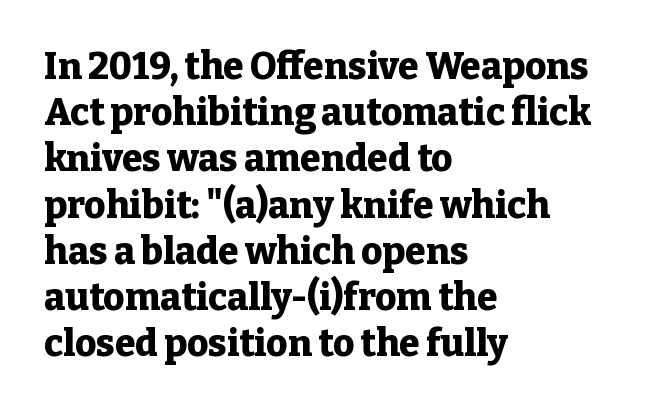
{"serif": "yes", "italic": "no", "bold": "yes", "weight": "heavy", "width": "normal", "stroke_contrast": "low", "x_height": "medium", "monospaced": "no", "underline": "no", "align": "left", "line_spacing": "normal", "line_spacing_ratio": 1.25, "letter_spacing": "normal", "letter_spacing_em": 0.0, "glyph_px": 37}
